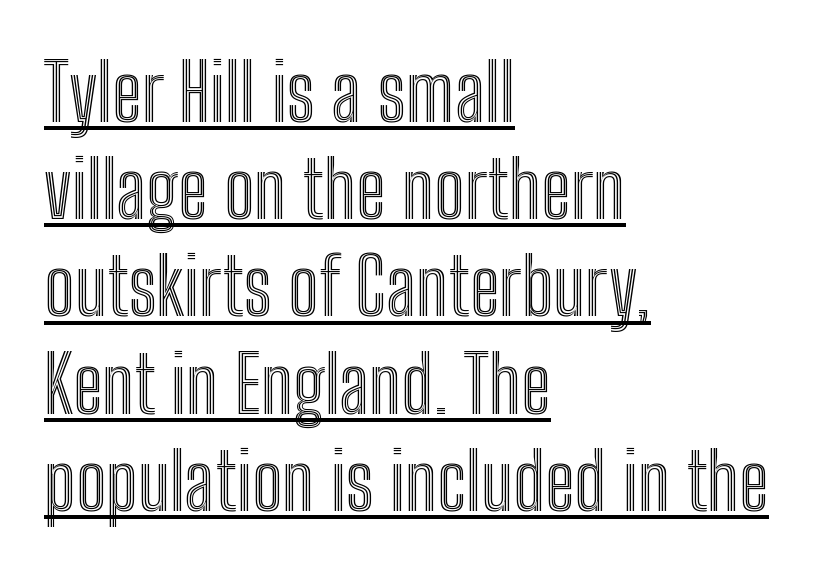
Q: Is the text italic (slanted)? A: No, it is upright.
Q: Is the text underlined? A: Yes.
Q: How is the paragraph aligned? A: Left-aligned.
Q: Is the spacing between letters normal or unusually wide? A: Normal.
Q: Width (condensed, normal, or wide)? A: Condensed.
Q: x-height? A: Medium.
Q: Monospaced? A: No.
